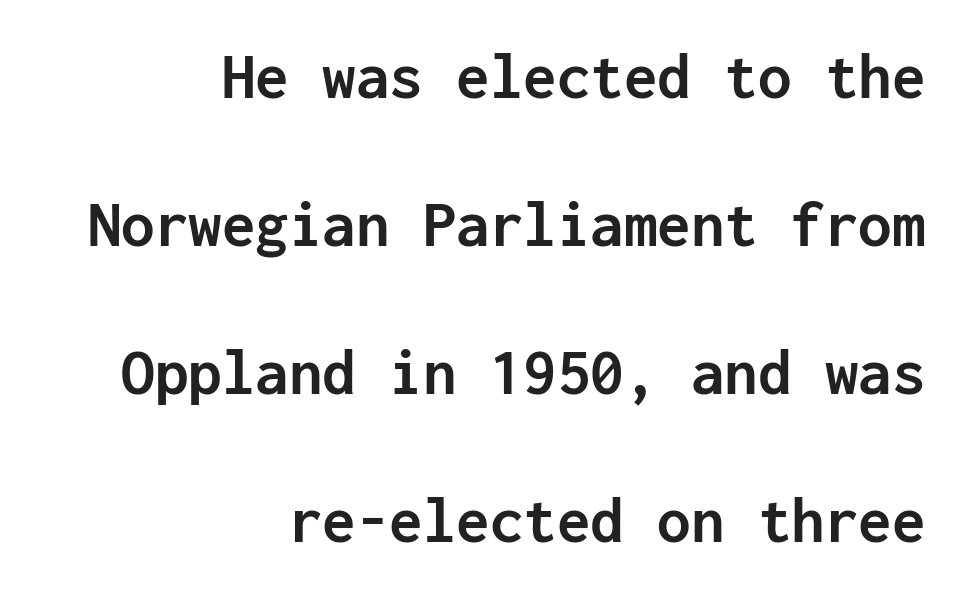
Q: Is the text bold? A: Yes.
Q: Is the text italic (slanted)? A: No, it is upright.
Q: Is the typeface a serif or a sans-serif typeface? A: Sans-serif.
Q: Is the text underlined? A: No.
Q: How is the paragraph aligned? A: Right-aligned.
Q: Is the spacing between letters normal or unusually wide? A: Normal.
Q: Is the spacing between lines tight, normal or loose? A: Loose.
Q: Width (condensed, normal, or wide)? A: Normal.
Q: Stroke contrast? A: Low.
Q: x-height? A: Medium.
Q: Monospaced? A: Yes.
